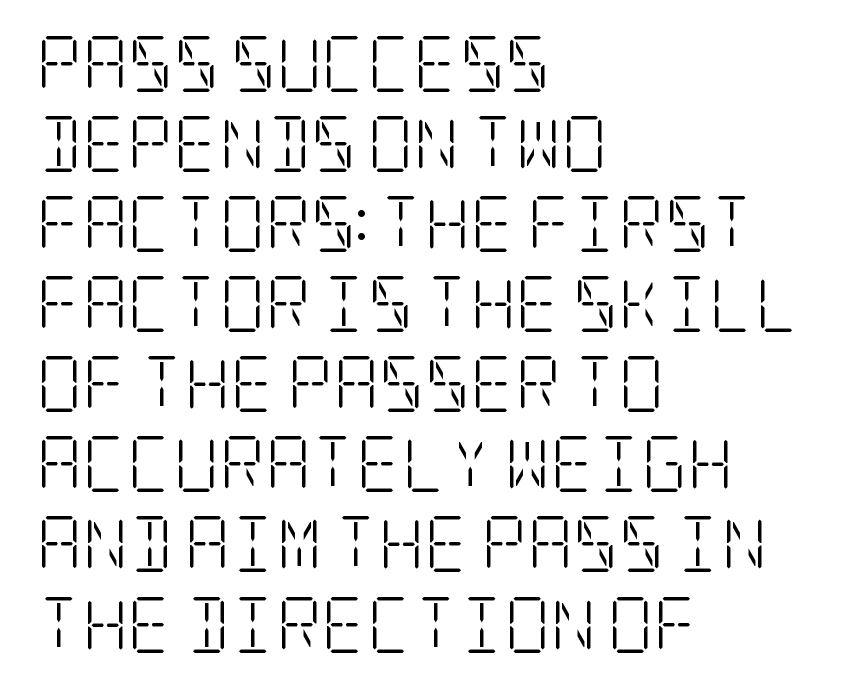
No italicization has been applied; the sample stays upright. Weight: not bold — regular or lighter. The face used here is seriffed, in the tradition of book romans. These lines sit exactly where default settings would place them. Check the space under the baseline: it is left empty. The rendering keeps characters at their native spacing.
